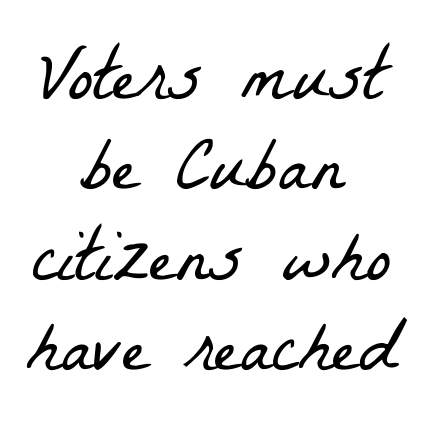
Q: Is the text bold? A: No.
Q: Is the typeface a serif or a sans-serif typeface? A: Serif.
Q: Is the text underlined? A: No.
Q: How is the paragraph aligned? A: Centered.
Q: Is the spacing between letters normal or unusually wide? A: Normal.
Q: Width (condensed, normal, or wide)? A: Condensed.
Q: Stroke contrast? A: Low.
Q: x-height? A: Medium.
Q: Monospaced? A: No.
